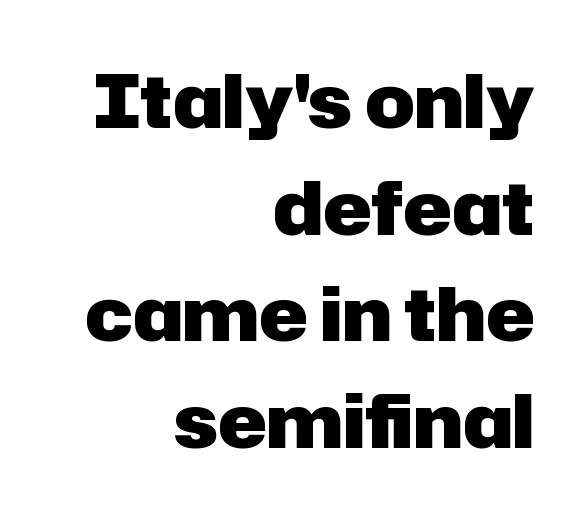
{"serif": "no", "italic": "no", "bold": "yes", "weight": "heavy", "width": "normal", "stroke_contrast": "low", "x_height": "medium", "monospaced": "no", "underline": "no", "align": "right", "line_spacing": "normal", "line_spacing_ratio": 1.46, "letter_spacing": "normal", "letter_spacing_em": 0.0, "glyph_px": 73}
